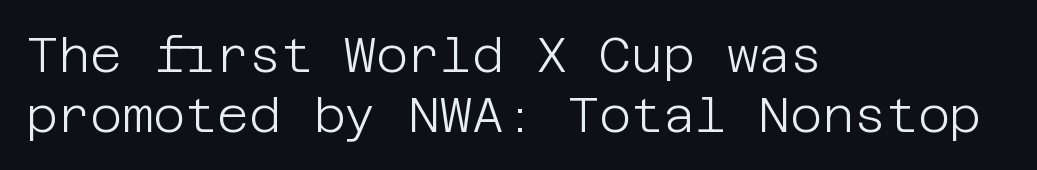
The image shows 49 px light sans-serif type, upright; set left-aligned, line spacing 1.22x, normal letter spacing, not underlined; low stroke contrast and a large x-height.
